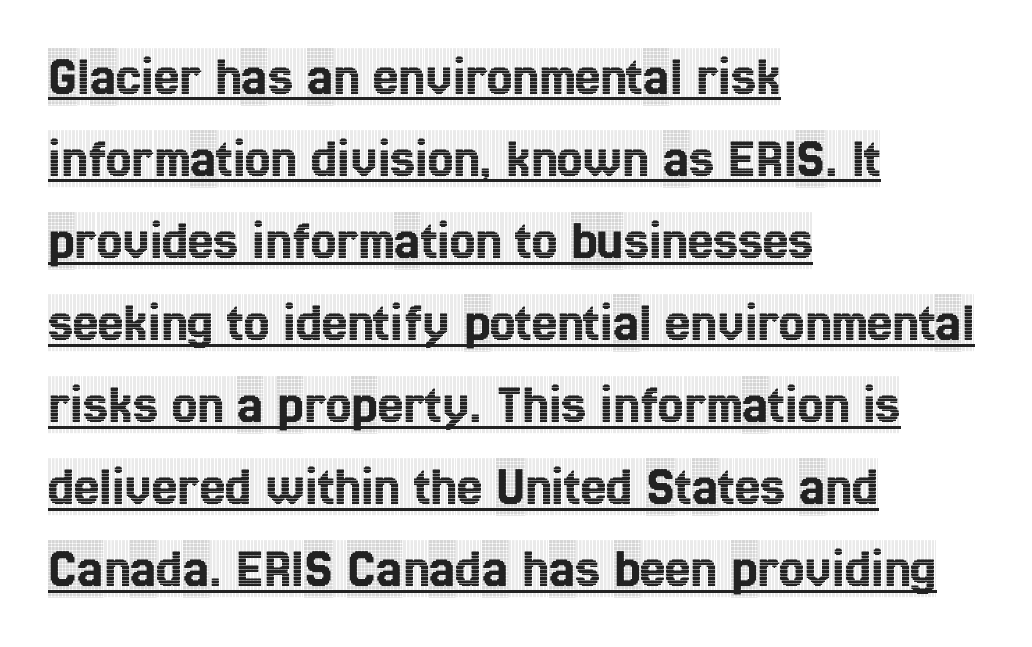
Q: Is the text italic (slanted)? A: No, it is upright.
Q: Is the typeface a serif or a sans-serif typeface? A: Serif.
Q: Is the text underlined? A: Yes.
Q: How is the paragraph aligned? A: Left-aligned.
Q: Is the spacing between letters normal or unusually wide? A: Normal.
Q: Is the spacing between lines tight, normal or loose? A: Normal.
Q: Width (condensed, normal, or wide)? A: Condensed.
Q: x-height? A: Large.
Q: Monospaced? A: No.
